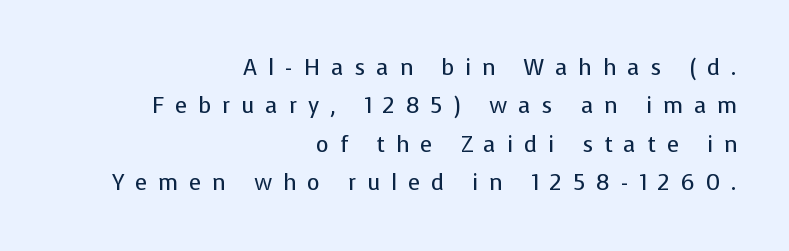
{"italic": "no", "bold": "no", "underline": "no", "align": "right", "line_spacing_ratio": 1.75, "letter_spacing": "wide", "letter_spacing_em": 0.5, "glyph_px": 22}
